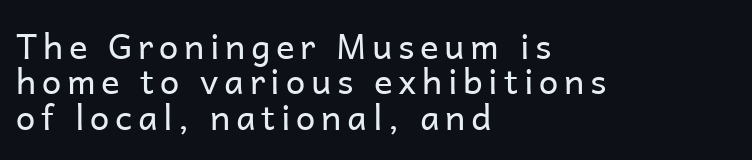
Q: Is the text bold? A: No.
Q: Is the text italic (slanted)? A: No, it is upright.
Q: Is the typeface a serif or a sans-serif typeface? A: Sans-serif.
Q: Is the text underlined? A: No.
Q: How is the paragraph aligned? A: Left-aligned.
Q: Is the spacing between lines tight, normal or loose? A: Tight.
Q: Width (condensed, normal, or wide)? A: Normal.
Q: Stroke contrast? A: Low.
Q: x-height? A: Medium.
Q: Monospaced? A: No.
